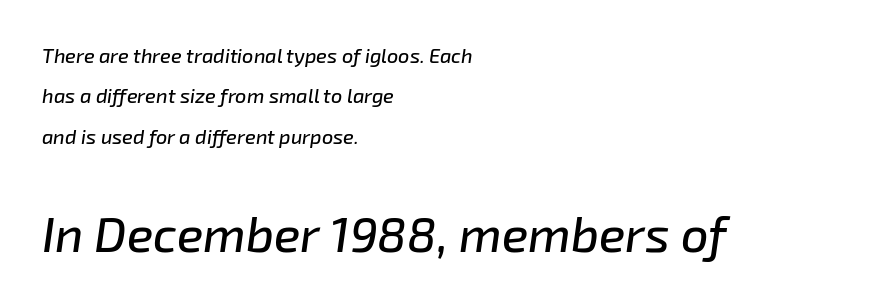
Q: Is the text italic (slanted)? A: Yes, it leans right by about 8 degrees.
Q: Is the text underlined? A: No.
Q: How is the paragraph aligned? A: Left-aligned.
Q: Is the spacing between letters normal or unusually wide? A: Normal.
Q: Is the spacing between lines tight, normal or loose? A: Loose.
Q: Which block of text is set in a larger size, the first (top) or the second (bottom)? A: The second (bottom) one.
Q: Width (condensed, normal, or wide)? A: Normal.
Q: Stroke contrast? A: Low.
Q: x-height? A: Medium.
Q: Monospaced? A: No.
